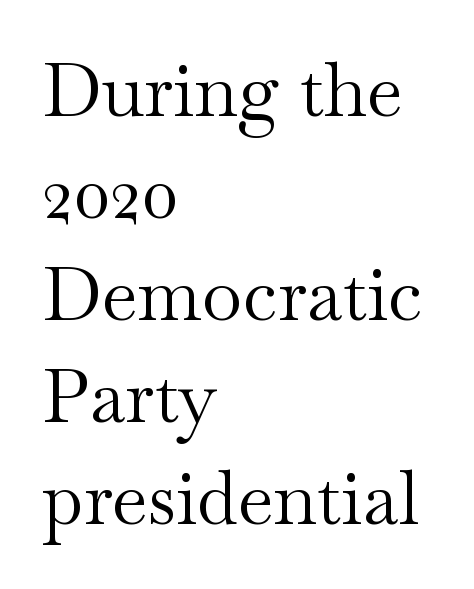
The cut favours lightness, reaching ordinary text weight at its darkest. The rows are spaced the way most documents space them. Letters rest on an invisible, unmarked baseline. No extra tracking has been applied to these lines. Is there any slant? The stems are plumb. The letters advance in unequal steps, a hallmark of proportional type.
